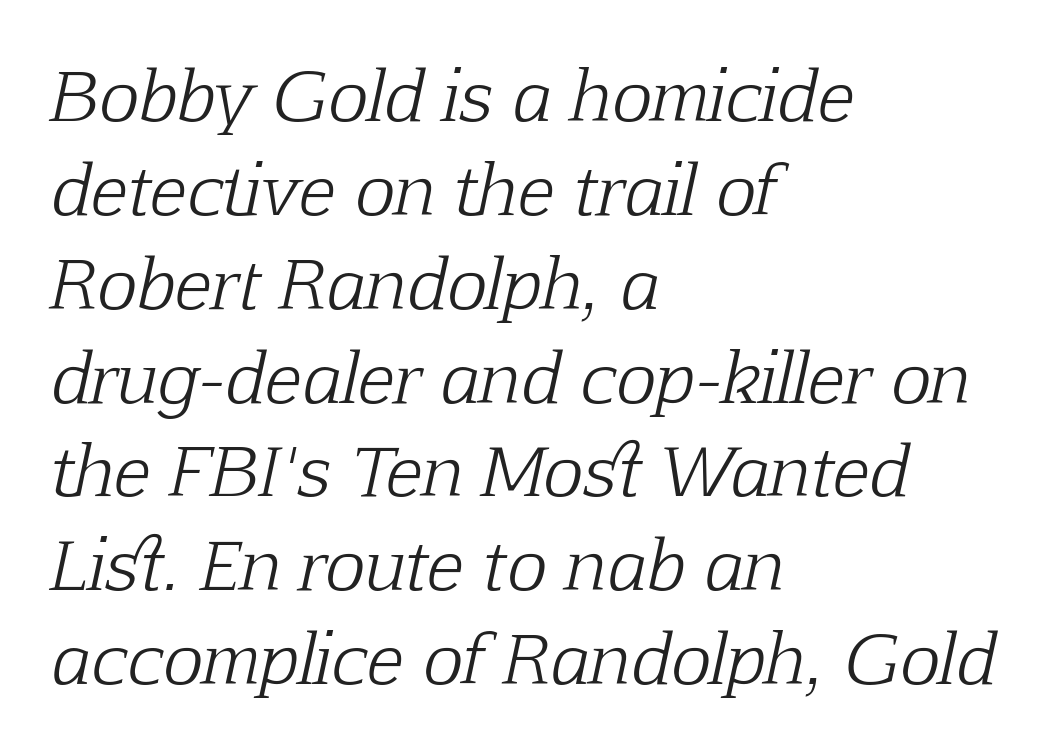
The image shows 68 px light serif type, italic (leaning right); set left-aligned, normal line spacing (1.38x), normal letter spacing, not underlined; low stroke contrast and a medium x-height.
